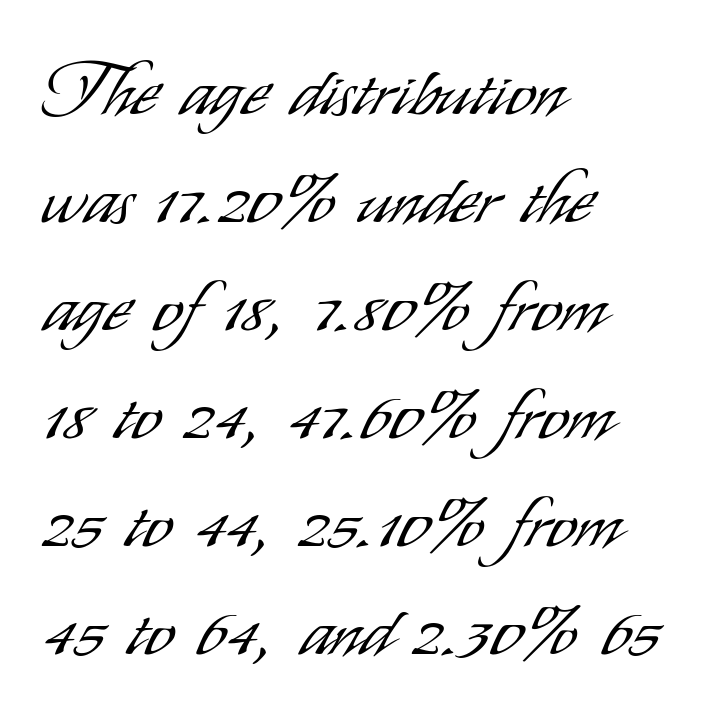
Decoration check: the copy has no underline. Line spacing here is normal. The type is set solid horizontally, with unmodified tracking. The font sits on the lighter half of the weight spectrum, regular included. The rendering uses natural spacing where letterforms have individual widths.
